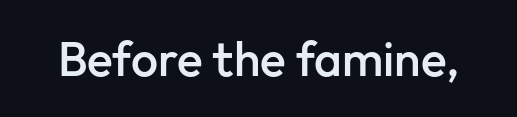
{"serif": "no", "italic": "no", "bold": "semi", "weight": "semibold", "width": "normal", "stroke_contrast": "low", "x_height": "medium", "monospaced": "no", "underline": "no", "letter_spacing": "normal", "letter_spacing_em": 0.0, "glyph_px": 48}
